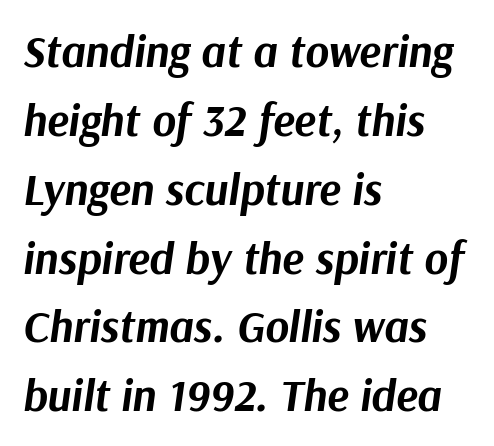
{"italic": "yes", "lean": "right", "slant_degrees": 9, "bold": "yes", "weight": "bold", "width": "normal", "stroke_contrast": "medium", "x_height": "medium", "monospaced": "no", "underline": "no", "align": "left", "line_spacing": "normal", "line_spacing_ratio": 1.53, "letter_spacing": "normal", "letter_spacing_em": 0.0, "glyph_px": 45}
